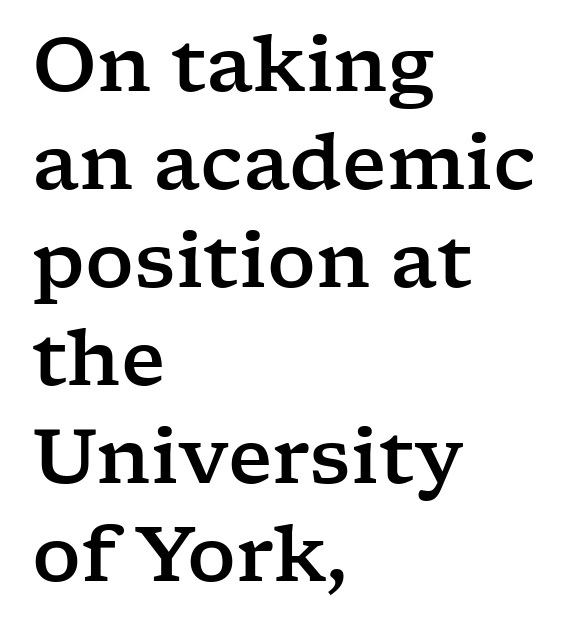
Quick note: not italic, upright. Spacing between characters is what you'd get straight out of the box. Do the characters align in a grid? No, the font is proportional. The face used here is seriffed, in the tradition of book romans.
